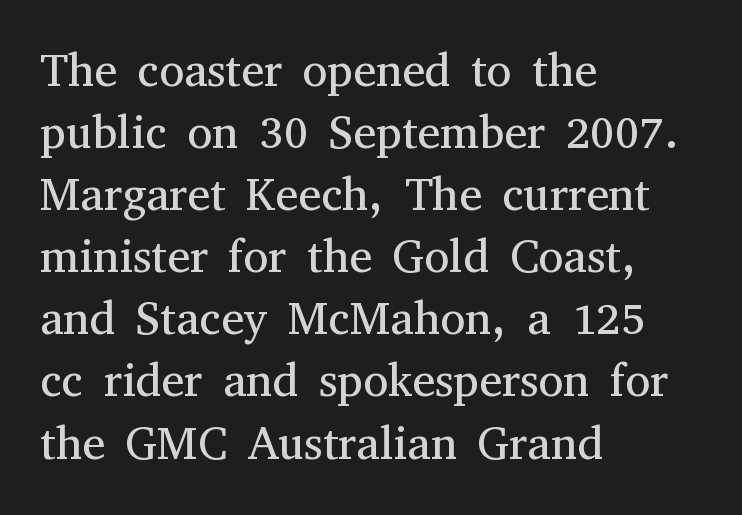
{"serif": "yes", "italic": "no", "bold": "no", "weight": "regular", "width": "normal", "stroke_contrast": "medium", "x_height": "medium", "monospaced": "no", "underline": "no", "align": "left", "line_spacing": "normal", "line_spacing_ratio": 1.35, "letter_spacing": "normal", "letter_spacing_em": 0.0, "glyph_px": 46}
